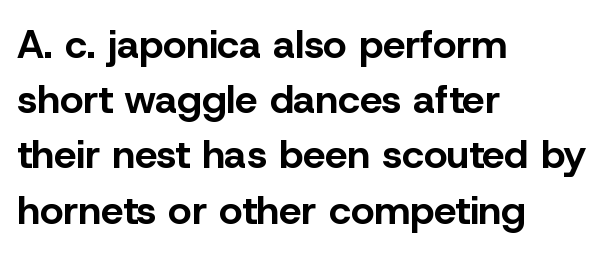
Q: Is the text bold? A: Yes.
Q: Is the text italic (slanted)? A: No, it is upright.
Q: Is the typeface a serif or a sans-serif typeface? A: Sans-serif.
Q: Is the text underlined? A: No.
Q: How is the paragraph aligned? A: Left-aligned.
Q: Is the spacing between letters normal or unusually wide? A: Normal.
Q: Is the spacing between lines tight, normal or loose? A: Normal.
Q: Width (condensed, normal, or wide)? A: Normal.
Q: Stroke contrast? A: Low.
Q: x-height? A: Medium.
Q: Monospaced? A: No.
